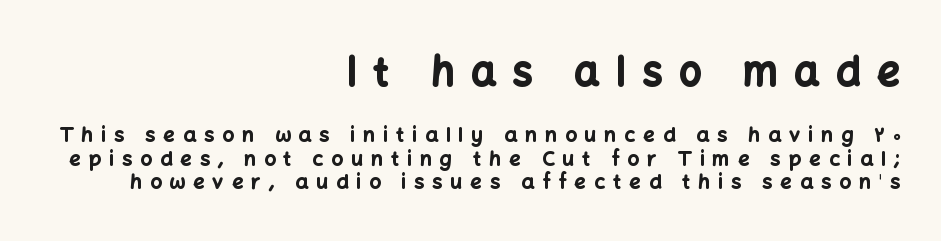
The line texture is sparse and dotted thanks to wide tracking. Notice how the passage keeps a crisp vertical edge on the right only. Vertical strokes here are truly vertical. Between these two stacked blocks, the higher one wins on size. Emphasis by weight is at full strength: bold. The rendering uses natural spacing where letterforms have individual widths.
